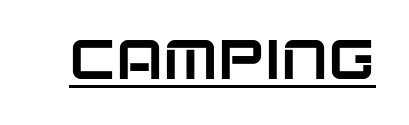
The image shows 56 px sans-serif type, upright; set normal letter spacing, underlined; low stroke contrast and a large x-height.
